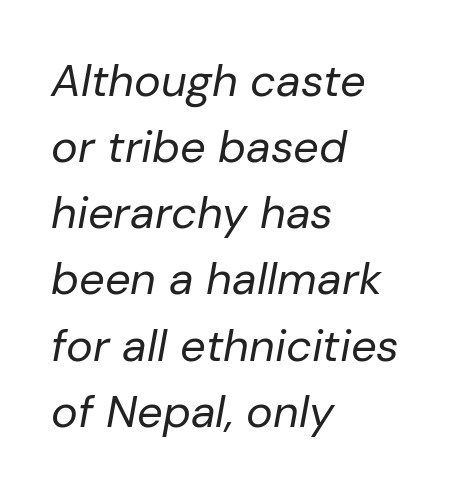
{"italic": "yes", "lean": "right", "slant_degrees": 10, "bold": "no", "weight": "regular", "width": "normal", "stroke_contrast": "low", "x_height": "medium", "monospaced": "no", "underline": "no", "align": "left", "line_spacing": "normal", "line_spacing_ratio": 1.47, "letter_spacing": "normal", "letter_spacing_em": 0.0, "glyph_px": 45}
